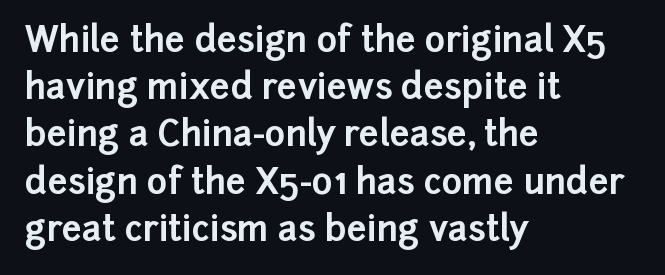
{"serif": "no", "italic": "no", "bold": "yes", "weight": "bold", "width": "normal", "stroke_contrast": "low", "x_height": "medium", "monospaced": "no", "underline": "no", "align": "left", "line_spacing": "normal", "line_spacing_ratio": 1.35, "letter_spacing": "normal", "letter_spacing_em": 0.0, "glyph_px": 35}
